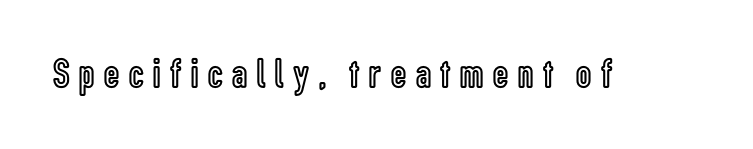
Here the glyphs are tracked loosely, breaking word shapes into spaced letters. Nope, not italic — everything's standing straight. The zone under the glyphs is completely vacant. You could not count columns in this text — the font is proportionally spaced.
